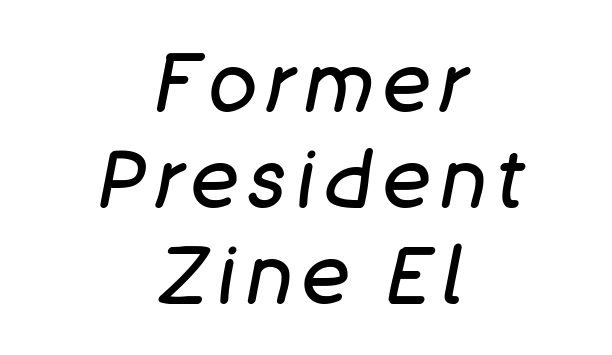
{"italic": "yes", "lean": "right", "slant_degrees": 11, "bold": "no", "weight": "regular", "width": "normal", "stroke_contrast": "low", "x_height": "large", "monospaced": "no", "underline": "no", "align": "center", "line_spacing_ratio": 1.2, "glyph_px": 80}
